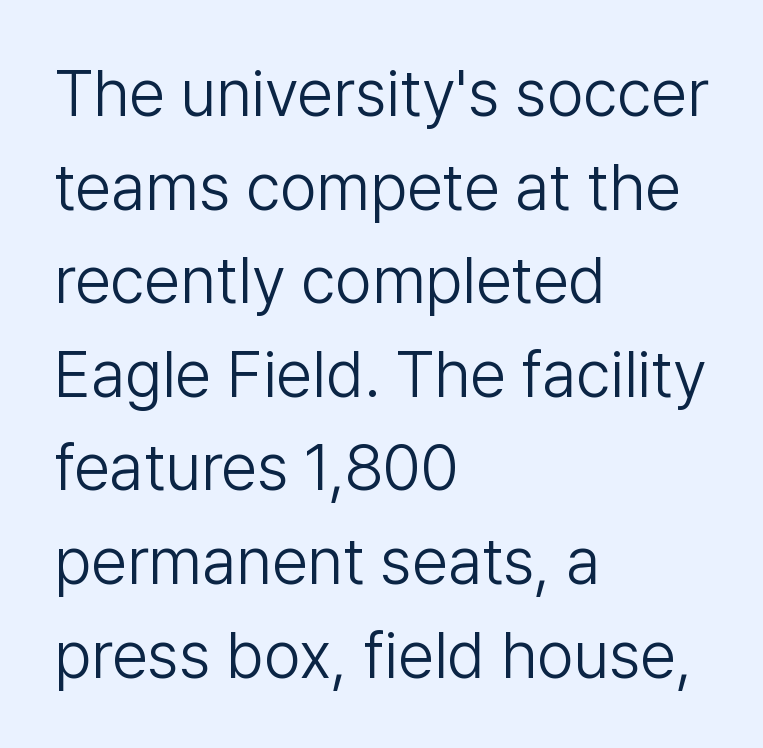
The image shows 65 px light sans-serif type, upright; set left-aligned, normal line spacing (1.44x), normal letter spacing, not underlined; low stroke contrast and a medium x-height.
